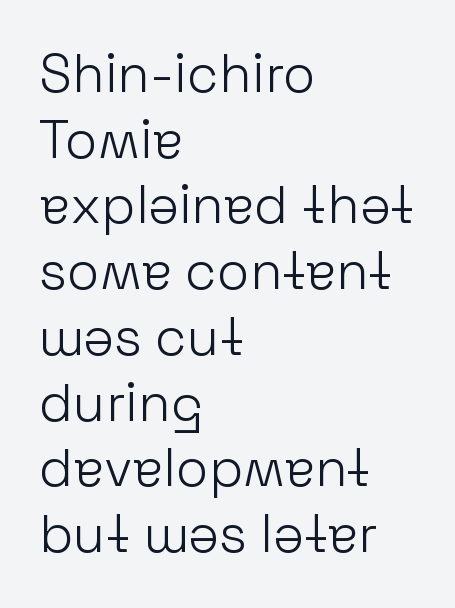
{"serif": "no", "italic": "no", "bold": "no", "weight": "light", "width": "normal", "stroke_contrast": "low", "x_height": "medium", "monospaced": "no", "underline": "no", "align": "left", "line_spacing_ratio": 1.24, "letter_spacing": "normal", "letter_spacing_em": 0.0, "glyph_px": 53}
